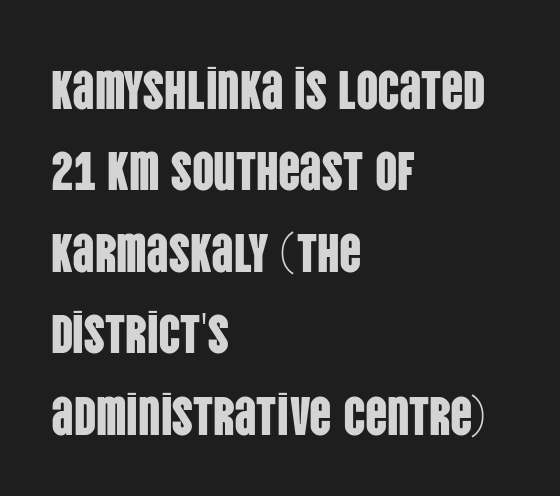
Q: Is the text italic (slanted)? A: No, it is upright.
Q: Is the typeface a serif or a sans-serif typeface? A: Sans-serif.
Q: Is the text underlined? A: No.
Q: How is the paragraph aligned? A: Left-aligned.
Q: Is the spacing between letters normal or unusually wide? A: Normal.
Q: Is the spacing between lines tight, normal or loose? A: Normal.
Q: Width (condensed, normal, or wide)? A: Condensed.
Q: Stroke contrast? A: Low.
Q: x-height? A: Large.
Q: Monospaced? A: No.
